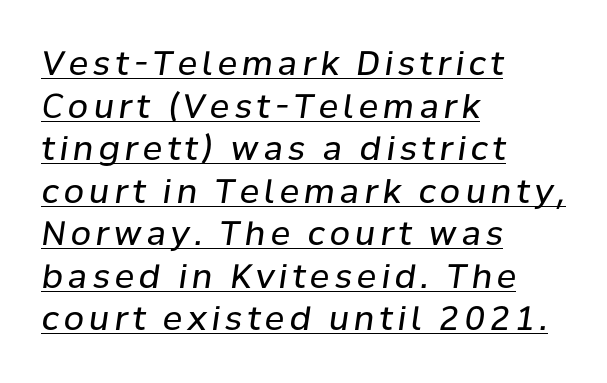
Rows of type keep a routine distance in the vertical direction. Character widths vary here, with narrow letters taking less room than wide ones. You can tell it's italic because the verticals aren't actually vertical. Is there an underline? Yes — a line sits under the letters. Caption: multi-line text, flush left, ragged right. The letterforms sit at book weight or below.
